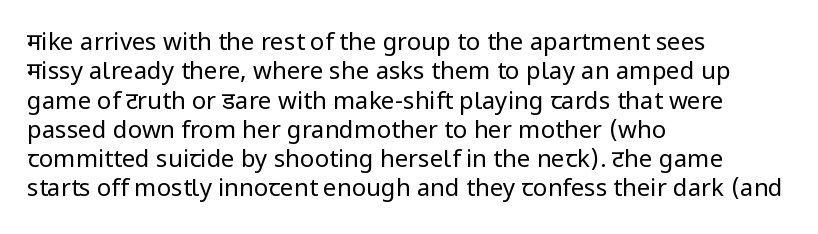
{"italic": "no", "bold": "no", "underline": "no", "align": "left", "line_spacing_ratio": 1.22, "letter_spacing": "normal", "letter_spacing_em": 0.0, "glyph_px": 24}
